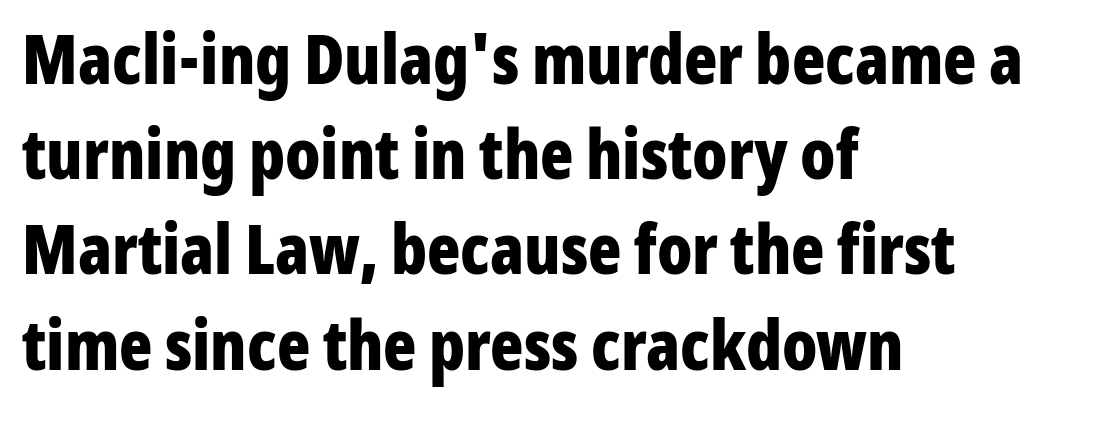
Q: Is the text bold? A: Yes.
Q: Is the text italic (slanted)? A: No, it is upright.
Q: Is the typeface a serif or a sans-serif typeface? A: Sans-serif.
Q: Is the text underlined? A: No.
Q: How is the paragraph aligned? A: Left-aligned.
Q: Is the spacing between letters normal or unusually wide? A: Normal.
Q: Is the spacing between lines tight, normal or loose? A: Normal.
Q: Width (condensed, normal, or wide)? A: Condensed.
Q: Stroke contrast? A: Low.
Q: x-height? A: Medium.
Q: Monospaced? A: No.
